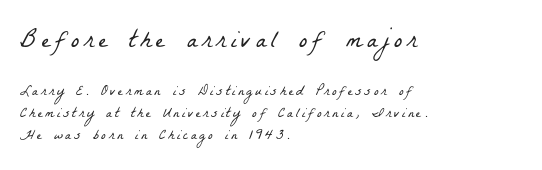
The image shows 25 px text type; set left-aligned, normal line spacing (1.56x), not underlined; the first (top) block is 1.79x larger.
